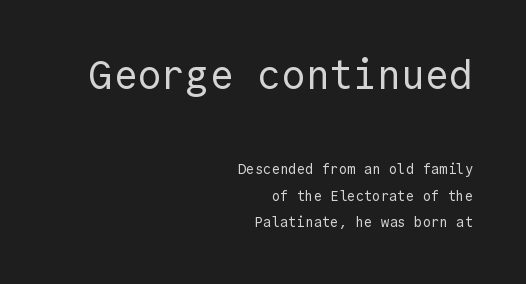
{"serif": "no", "italic": "no", "bold": "no", "weight": "regular", "width": "normal", "x_height": "medium", "monospaced": "yes", "underline": "no", "align": "right", "line_spacing": "loose", "line_spacing_ratio": 1.9, "letter_spacing": "normal", "letter_spacing_em": 0.0, "larger_block": "first", "size_ratio": 2.86, "glyph_px": 40}
